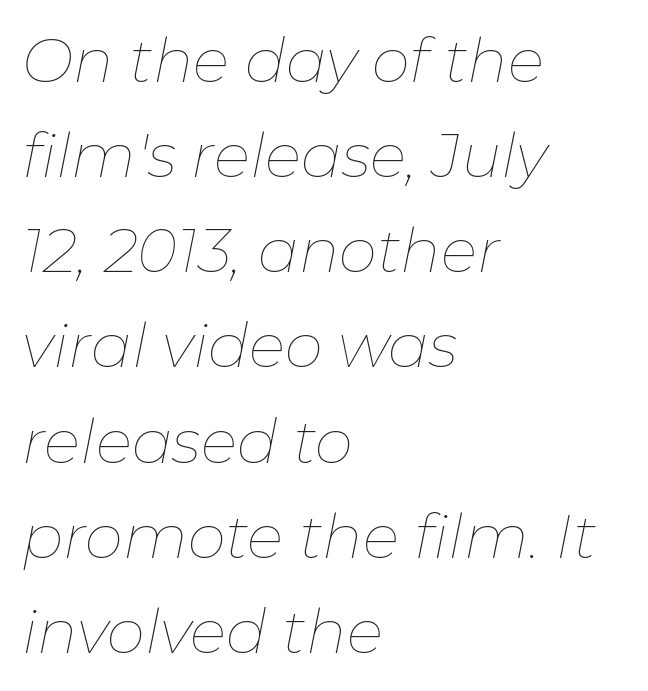
Q: Is the text bold? A: No.
Q: Is the text italic (slanted)? A: Yes, it leans right by about 11 degrees.
Q: Is the text underlined? A: No.
Q: How is the paragraph aligned? A: Left-aligned.
Q: Is the spacing between letters normal or unusually wide? A: Normal.
Q: Is the spacing between lines tight, normal or loose? A: Normal.
Q: Width (condensed, normal, or wide)? A: Normal.
Q: Stroke contrast? A: Low.
Q: x-height? A: Medium.
Q: Monospaced? A: No.
